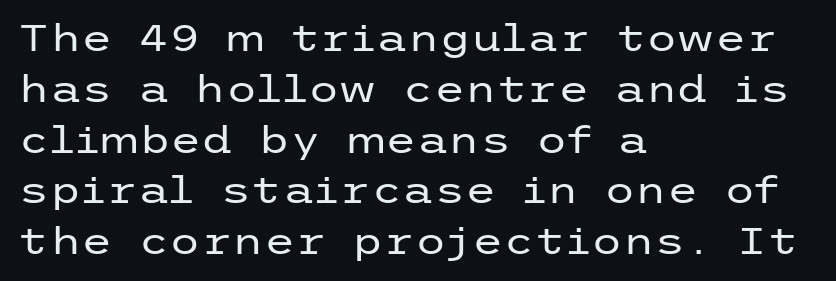
Q: Is the text bold? A: No.
Q: Is the text italic (slanted)? A: No, it is upright.
Q: Is the typeface a serif or a sans-serif typeface? A: Sans-serif.
Q: Is the text underlined? A: No.
Q: How is the paragraph aligned? A: Left-aligned.
Q: Is the spacing between letters normal or unusually wide? A: Normal.
Q: Is the spacing between lines tight, normal or loose? A: Normal.
Q: Width (condensed, normal, or wide)? A: Wide.
Q: Stroke contrast? A: Low.
Q: x-height? A: Medium.
